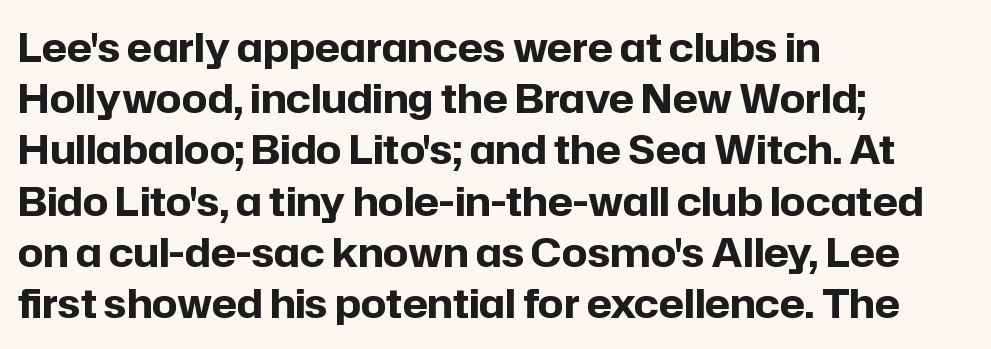
{"serif": "no", "italic": "no", "bold": "yes", "weight": "bold", "width": "normal", "stroke_contrast": "low", "x_height": "medium", "monospaced": "no", "underline": "no", "align": "left", "line_spacing": "normal", "line_spacing_ratio": 1.28, "letter_spacing": "normal", "letter_spacing_em": 0.0, "glyph_px": 40}
